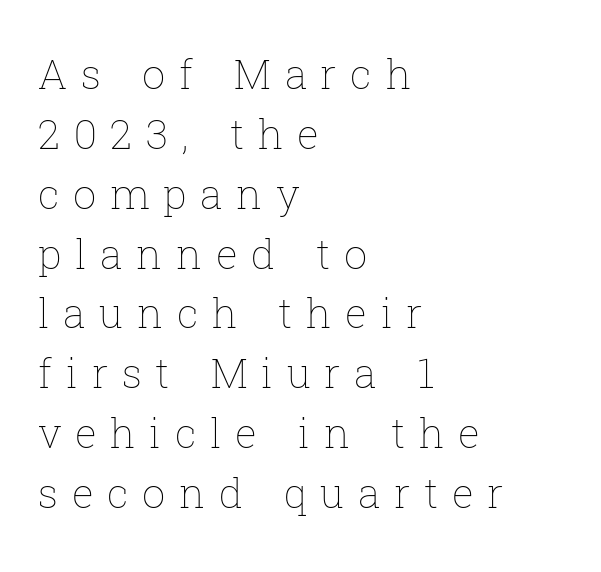
The image shows 41 px thin type, upright; set left-aligned, normal line spacing (1.46x), unusually wide letter spacing (+0.33 em), not underlined; low stroke contrast and a medium x-height.
